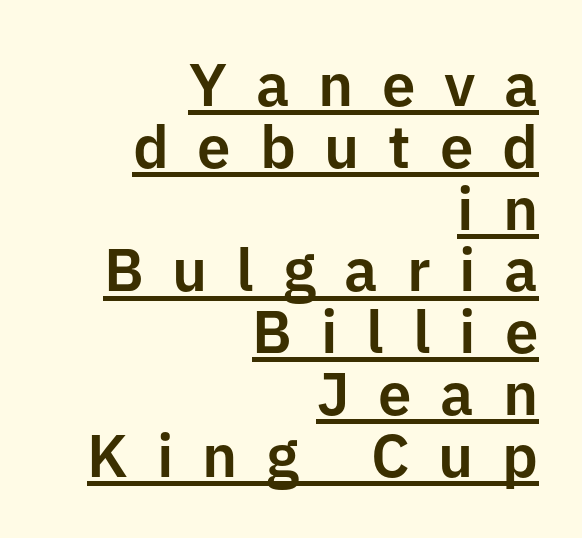
The image shows 60 px sans-serif type, upright; set right-aligned, tight line spacing (1.03x), unusually wide letter spacing (+0.48 em), underlined; low stroke contrast and a medium x-height.
